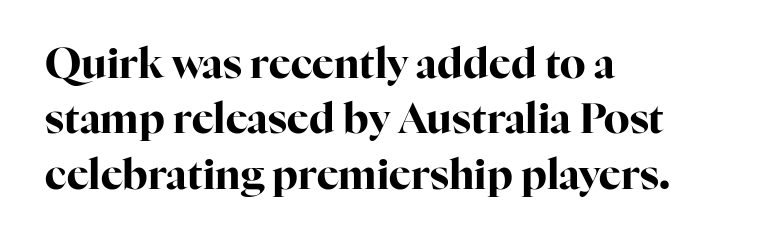
A classic flush-left, rag-right setting is used for this passage. Character widths vary here, with narrow letters taking less room than wide ones. Letterform terminals end in serifs throughout the passage. Decoration check: the copy has no underline. Unlike italic type, these characters show no tilt at all.
